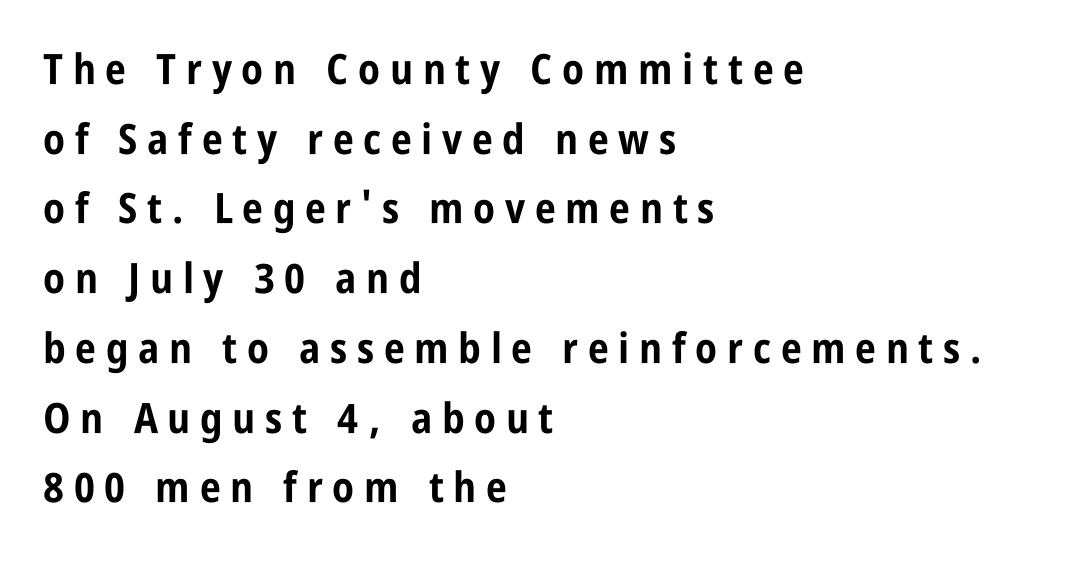
{"serif": "no", "italic": "no", "bold": "yes", "weight": "bold", "width": "condensed", "stroke_contrast": "low", "x_height": "large", "monospaced": "no", "underline": "no", "align": "left", "line_spacing": "normal", "line_spacing_ratio": 1.66, "letter_spacing": "wide", "letter_spacing_em": 0.23, "glyph_px": 42}
